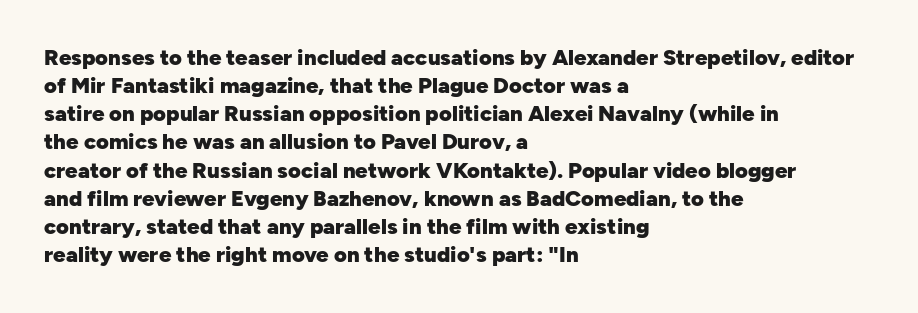
The image shows 22 px bold type, upright; set left-aligned, normal line spacing (1.28x), normal letter spacing, not underlined.
